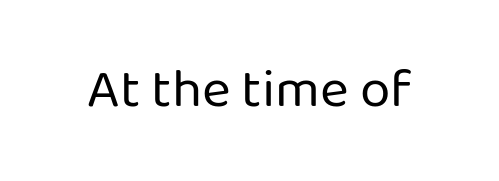
{"serif": "no", "italic": "no", "bold": "no", "weight": "regular", "width": "normal", "stroke_contrast": "low", "x_height": "medium", "monospaced": "no", "underline": "no", "letter_spacing": "normal", "letter_spacing_em": 0.0, "glyph_px": 55}
